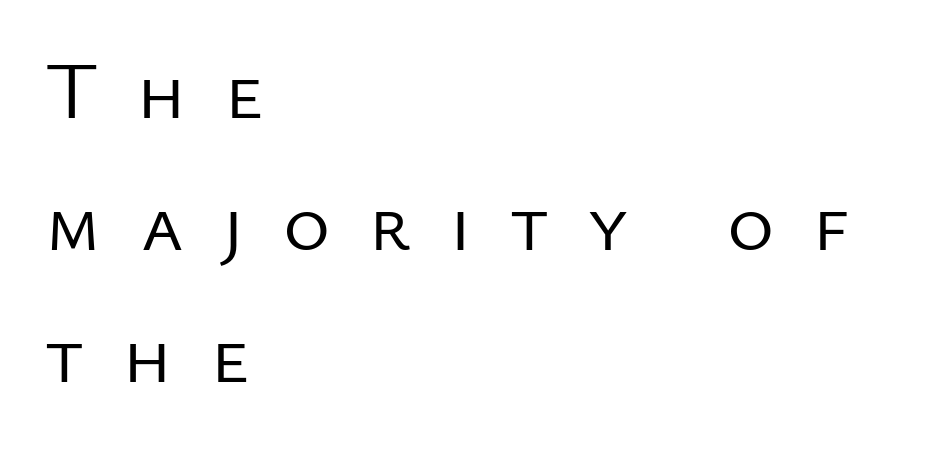
Q: Is the text bold? A: No.
Q: Is the text italic (slanted)? A: No, it is upright.
Q: Is the typeface a serif or a sans-serif typeface? A: Sans-serif.
Q: Is the text underlined? A: No.
Q: How is the paragraph aligned? A: Left-aligned.
Q: Is the spacing between letters normal or unusually wide? A: Unusually wide.
Q: Is the spacing between lines tight, normal or loose? A: Normal.
Q: Width (condensed, normal, or wide)? A: Normal.
Q: Stroke contrast? A: Low.
Q: x-height? A: Medium.
Q: Monospaced? A: No.
